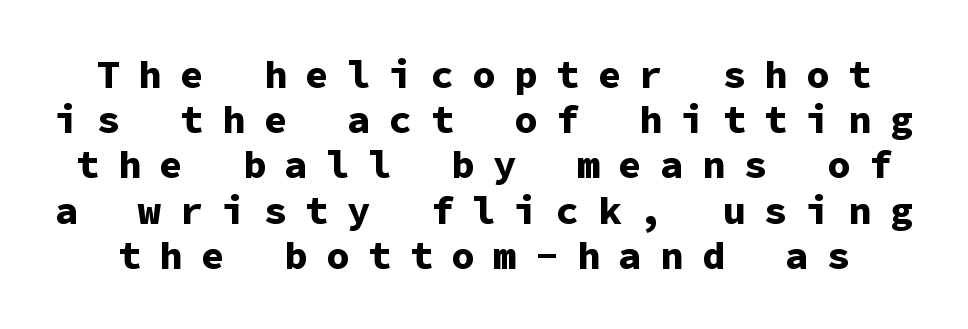
The image shows 39 px bold sans-serif type, upright, monospaced; set line spacing 1.16x, unusually wide letter spacing (+0.47 em), not underlined; low stroke contrast and a medium x-height.
